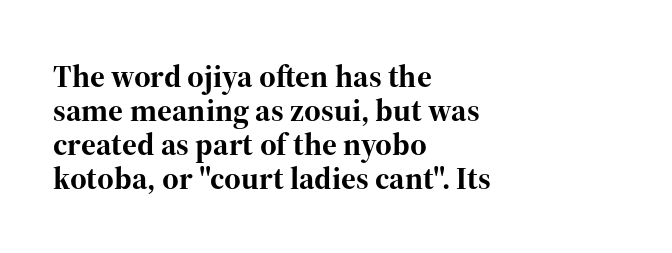
The image shows 32 px bold serif type, upright; set left-aligned, tight line spacing (1.06x), normal letter spacing, not underlined; high stroke contrast and a medium x-height.
